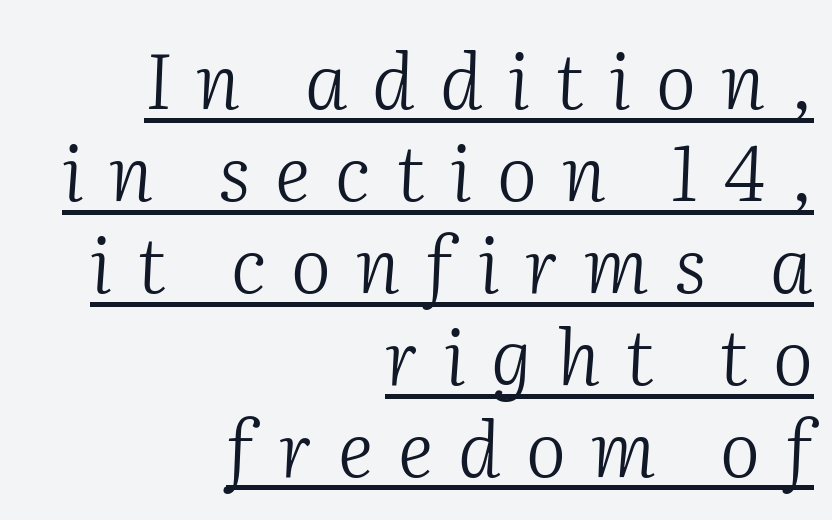
Emphasis is given by a line drawn under the lettering. The passage shown is typed in a proportional face where columns would drift. The paragraph shown leans on its right margin. Style check: oblique. The letters are spread apart with noticeably loose tracking.
